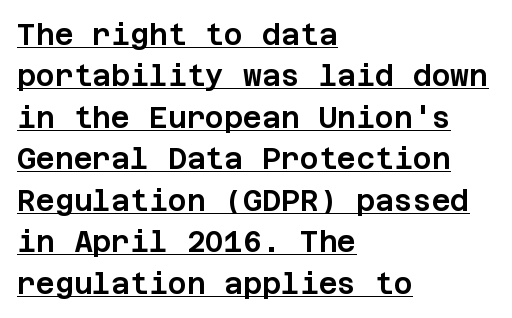
The image shows 29 px sans-serif type, upright; set left-aligned, normal line spacing (1.43x), normal letter spacing, underlined; low stroke contrast and a large x-height.
